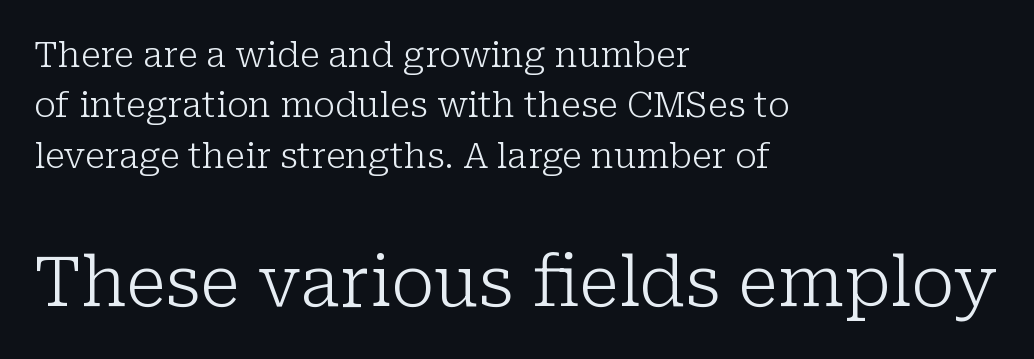
Q: Is the text bold? A: No.
Q: Is the text italic (slanted)? A: No, it is upright.
Q: Is the typeface a serif or a sans-serif typeface? A: Serif.
Q: Is the text underlined? A: No.
Q: How is the paragraph aligned? A: Left-aligned.
Q: Is the spacing between letters normal or unusually wide? A: Normal.
Q: Is the spacing between lines tight, normal or loose? A: Normal.
Q: Which block of text is set in a larger size, the first (top) or the second (bottom)? A: The second (bottom) one.
Q: Width (condensed, normal, or wide)? A: Normal.
Q: Stroke contrast? A: Low.
Q: x-height? A: Medium.
Q: Monospaced? A: No.
